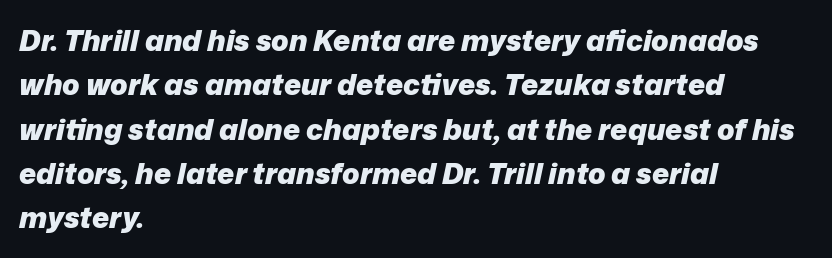
The image shows 29 px heavy type, italic (leaning right); set left-aligned, normal line spacing (1.53x), normal letter spacing, not underlined; low stroke contrast and a medium x-height.
